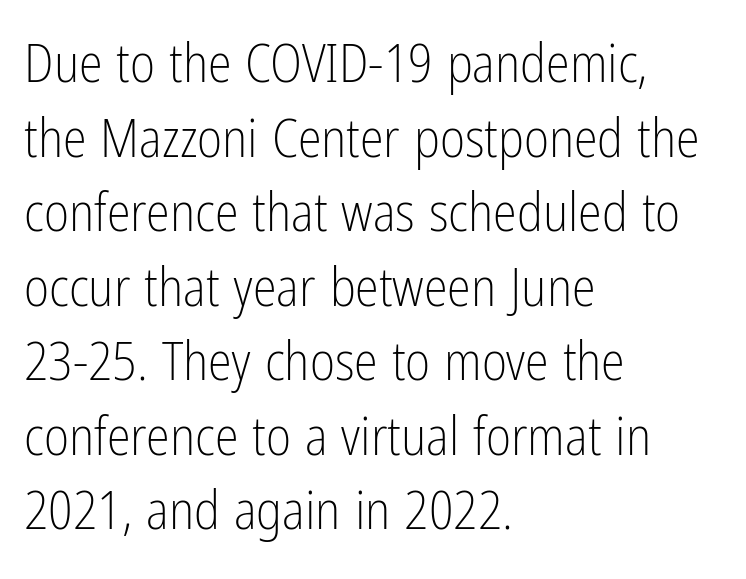
The rag falls on the right side of this text block. The specimen reads as upright at a glance. Clear beneath every line of the passage. Summary of weight: not heavy and not bold. Compared with typical paragraphs, the rows here are spaced about the same.
